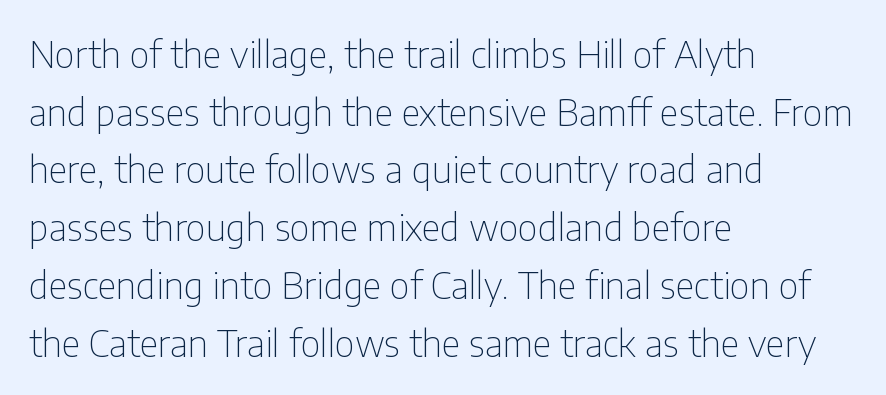
The image shows 37 px thin, condensed sans-serif type, upright; set left-aligned, normal line spacing (1.56x), normal letter spacing, not underlined; low stroke contrast and a medium x-height.
